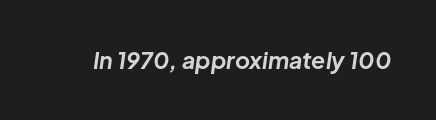
{"italic": "yes", "lean": "right", "slant_degrees": 8, "bold": "yes", "underline": "no", "letter_spacing": "normal", "letter_spacing_em": 0.0, "glyph_px": 23}
